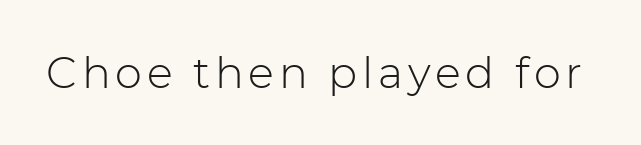
Stroke thickness stays within the range of a standard reading face or lighter. This rendering employs a face without finishing strokes, i.e., a sans-serif. Each letter keeps its own natural width here, so spacing adapts to shape. Notice how the stems are strictly vertical — no italics here.
